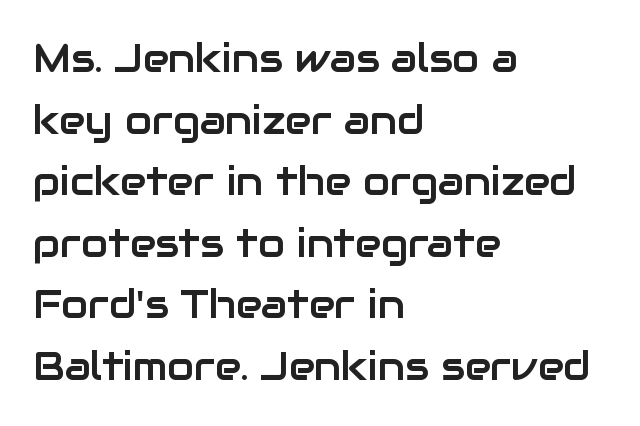
Q: Is the text italic (slanted)? A: No, it is upright.
Q: Is the typeface a serif or a sans-serif typeface? A: Sans-serif.
Q: Is the text underlined? A: No.
Q: How is the paragraph aligned? A: Left-aligned.
Q: Is the spacing between letters normal or unusually wide? A: Normal.
Q: Is the spacing between lines tight, normal or loose? A: Normal.
Q: Width (condensed, normal, or wide)? A: Normal.
Q: Stroke contrast? A: Low.
Q: x-height? A: Medium.
Q: Monospaced? A: No.
